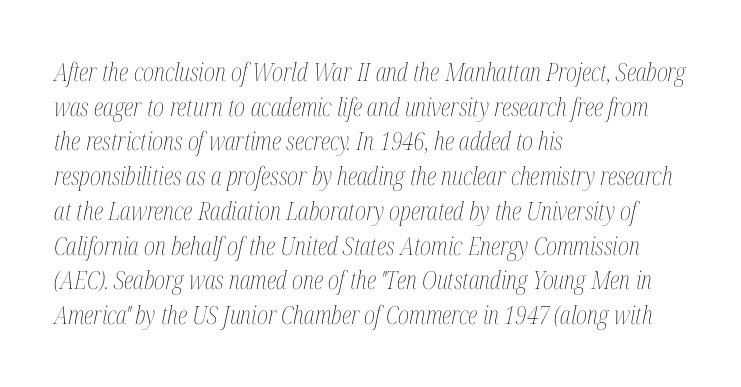
The gap between lines stays unmarked. The cut favours lightness, reaching ordinary text weight at its darkest. Look at the tracking — it's just the regular setting, nothing added. Visually the block forms a straight wall on the left and a jagged coastline on the right.
